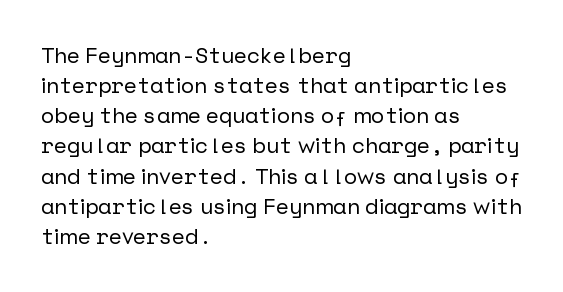
{"italic": "no", "underline": "no", "align": "left", "line_spacing": "normal", "line_spacing_ratio": 1.37, "letter_spacing": "normal", "letter_spacing_em": 0.0, "glyph_px": 22}
